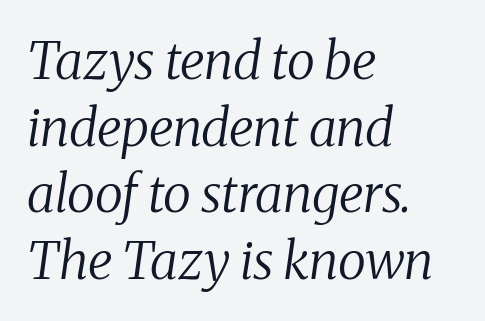
The image shows 52 px regular-weight serif type, italic (leaning right); set left-aligned, normal line spacing (1.28x), normal letter spacing, not underlined; medium stroke contrast and a medium x-height.
